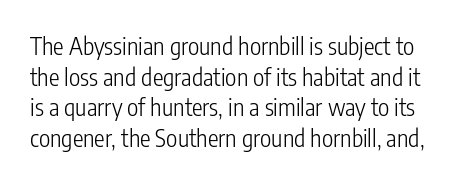
{"italic": "no", "bold": "no", "underline": "no", "line_spacing": "normal", "line_spacing_ratio": 1.28, "letter_spacing": "normal", "letter_spacing_em": 0.0, "glyph_px": 24}
